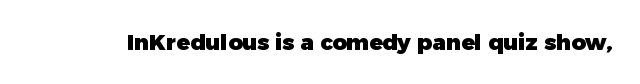
{"italic": "no", "bold": "yes", "underline": "no", "letter_spacing": "normal", "letter_spacing_em": 0.0, "glyph_px": 22}
